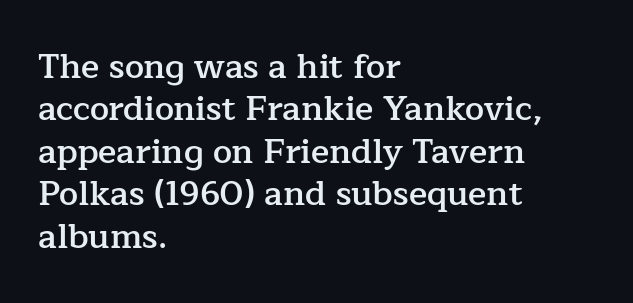
The image shows 34 px semibold serif type, upright; set left-aligned, normal line spacing (1.25x), normal letter spacing, not underlined; low stroke contrast and a medium x-height.
